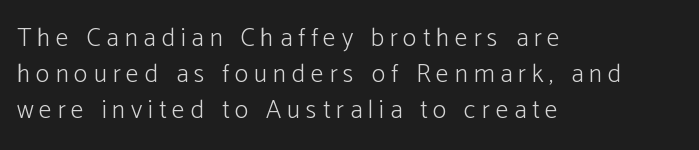
{"italic": "no", "bold": "no", "underline": "no", "align": "left", "line_spacing": "normal", "line_spacing_ratio": 1.38, "letter_spacing": "wide", "letter_spacing_em": 0.22, "glyph_px": 26}
